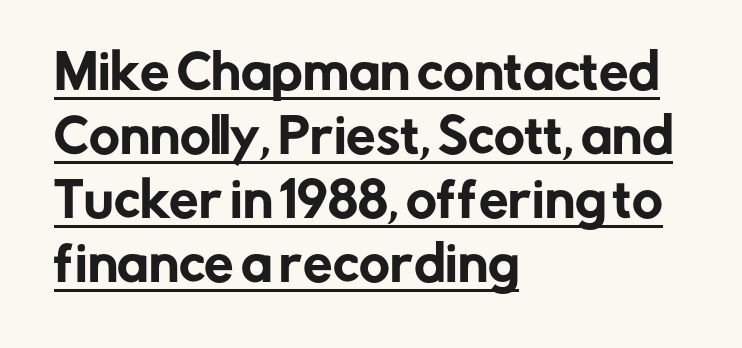
Style check: upright. Caption: standard tracking, unaltered. Students, observe: this is what conventionally led text looks like. Does a line run under the words? Yes, clearly.
